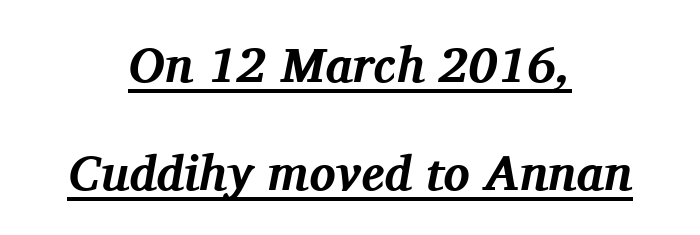
Does a line run under the words? Yes, clearly. The lines are quadded center. Type style note: has serifs. These lines were composed using italics.
